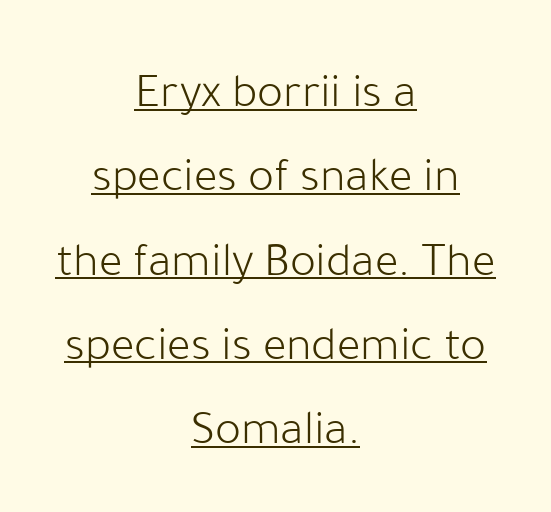
Q: Is the text bold? A: No.
Q: Is the text italic (slanted)? A: No, it is upright.
Q: Is the typeface a serif or a sans-serif typeface? A: Sans-serif.
Q: Is the text underlined? A: Yes.
Q: How is the paragraph aligned? A: Centered.
Q: Is the spacing between letters normal or unusually wide? A: Normal.
Q: Width (condensed, normal, or wide)? A: Normal.
Q: Stroke contrast? A: Low.
Q: x-height? A: Medium.
Q: Monospaced? A: No.
